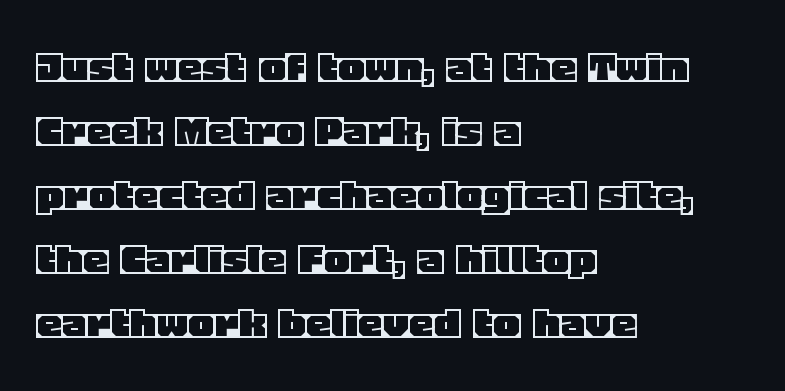
The rendering anchors every line to the left-hand side. This block has exactly the height ordinary leading produces. The rendering uses natural spacing where letterforms have individual widths. The strip under each line holds only bare page.
